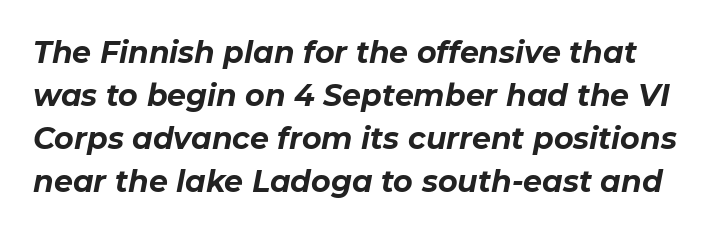
The image shows 30 px bold type, italic (leaning right); set normal line spacing (1.43x), normal letter spacing, not underlined; low stroke contrast and a medium x-height.
